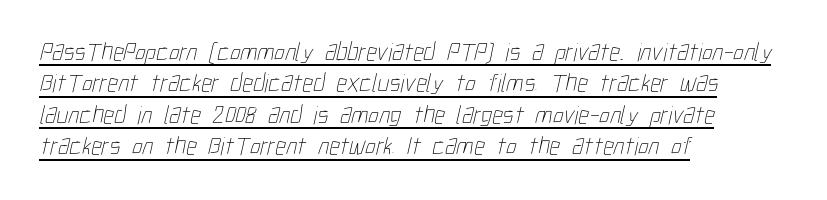
Q: Is the text bold? A: No.
Q: Is the text underlined? A: Yes.
Q: How is the paragraph aligned? A: Left-aligned.
Q: Is the spacing between letters normal or unusually wide? A: Normal.
